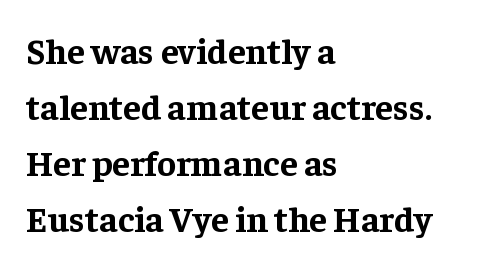
The image shows 36 px bold serif type, upright; set left-aligned, normal line spacing (1.56x), normal letter spacing, not underlined; low stroke contrast and a medium x-height.
